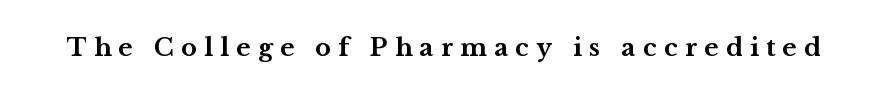
Q: Is the text bold? A: Yes.
Q: Is the text italic (slanted)? A: No, it is upright.
Q: Is the text underlined? A: No.
Q: Is the spacing between letters normal or unusually wide? A: Unusually wide.
